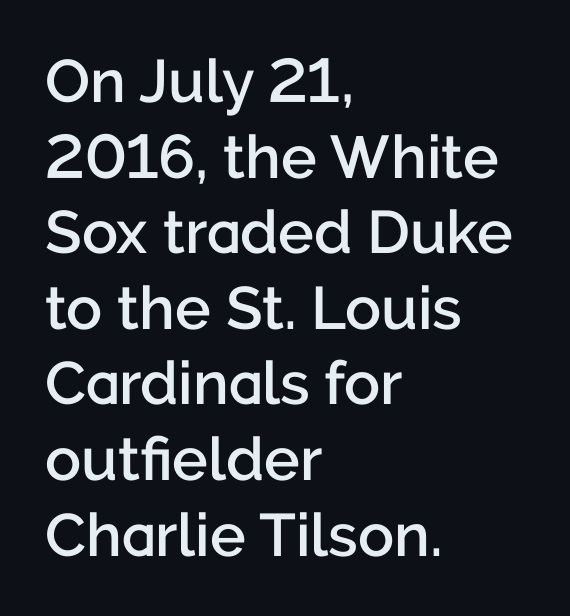
A roman cut, with each character standing at attention. The strip under each line holds only bare page. Serifs: no, the terminals of the letterforms are clean. Moderately thickened strokes mark this as semibold type.
